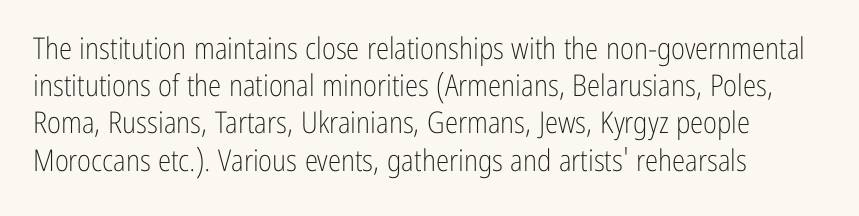
Q: Is the text bold? A: No.
Q: Is the text italic (slanted)? A: No, it is upright.
Q: Is the typeface a serif or a sans-serif typeface? A: Sans-serif.
Q: Is the text underlined? A: No.
Q: How is the paragraph aligned? A: Left-aligned.
Q: Is the spacing between letters normal or unusually wide? A: Normal.
Q: Width (condensed, normal, or wide)? A: Condensed.
Q: Stroke contrast? A: Low.
Q: x-height? A: Medium.
Q: Monospaced? A: No.
